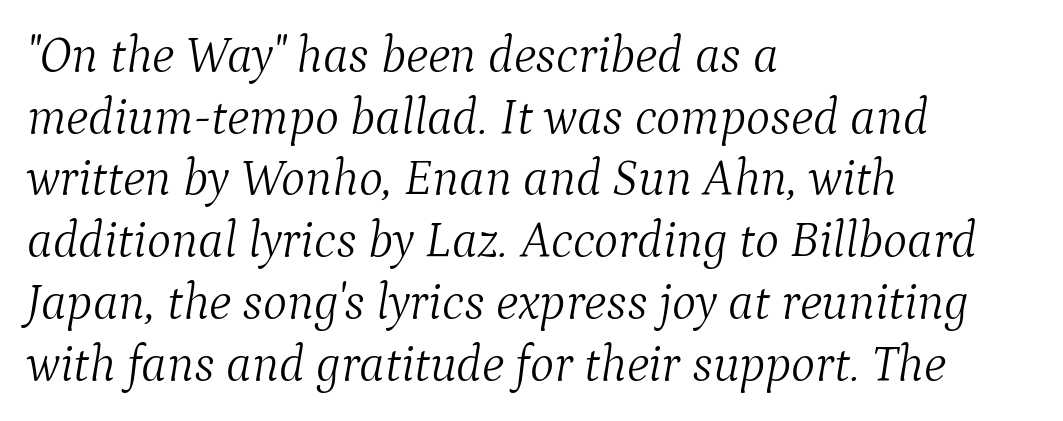
The image shows 51 px light serif type, italic (leaning right); set left-aligned, line spacing 1.21x, normal letter spacing, not underlined; medium stroke contrast and a medium x-height.
